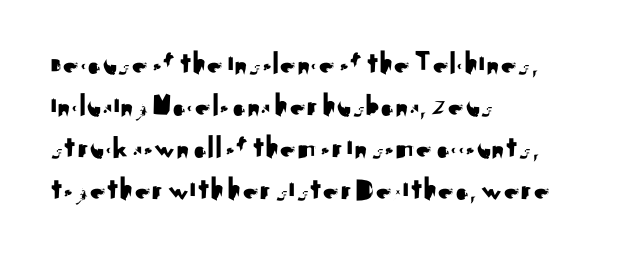
Typographically, this falls in the sans-serif category. The area under the type is left untouched. In terms of letterspacing, this is plain default setting. The typography opts for an upright posture over an oblique one. Varying glyph widths throughout — classic text-font behaviour. Reading down the column, the eye jumps a familiar distance to each next line.
